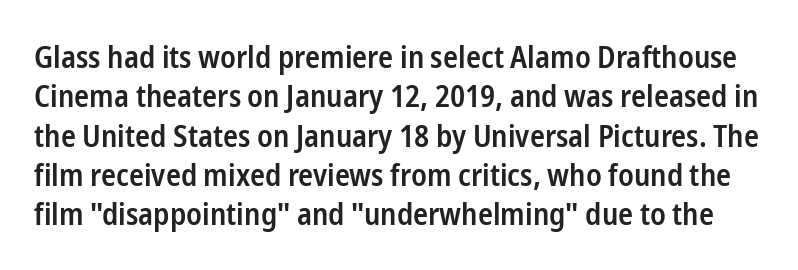
Q: Is the text bold? A: Semi-bold.
Q: Is the text italic (slanted)? A: No, it is upright.
Q: Is the typeface a serif or a sans-serif typeface? A: Sans-serif.
Q: Is the text underlined? A: No.
Q: Is the spacing between letters normal or unusually wide? A: Normal.
Q: Is the spacing between lines tight, normal or loose? A: Normal.
Q: Width (condensed, normal, or wide)? A: Condensed.
Q: Stroke contrast? A: Low.
Q: x-height? A: Medium.
Q: Monospaced? A: No.
